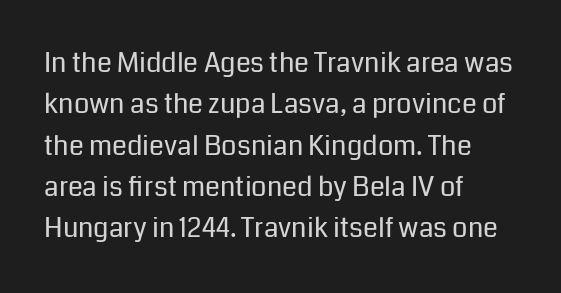
In terms of leading, this rendering sits right in the middle. The lettering stays uniformly vertical, giving the passage a roman look. Decoration check: the copy has no underline. The passage shown is not bold in any degree. How are the letters spaced? Ordinarily, with no added tracking.
